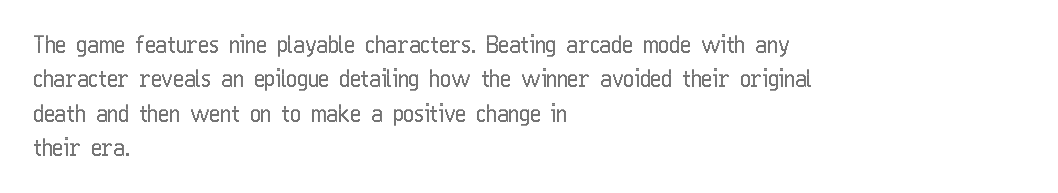
If you drew a ruler down the left edge, every line would touch it. Any mark beneath the type? The region is blank. Vertical spacing — default. It's the straight-up-and-down kind of type.
